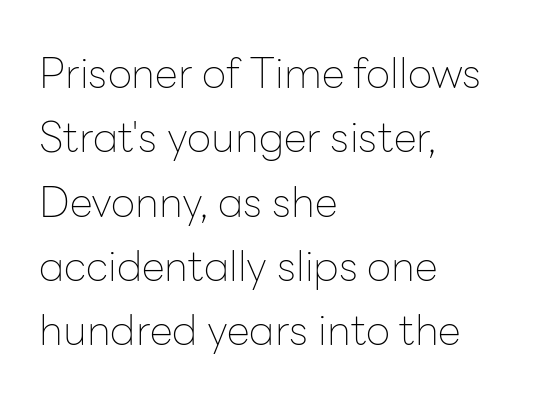
{"serif": "no", "italic": "no", "bold": "no", "weight": "thin", "width": "normal", "stroke_contrast": "low", "x_height": "medium", "monospaced": "no", "underline": "no", "align": "left", "line_spacing": "normal", "line_spacing_ratio": 1.53, "letter_spacing": "normal", "letter_spacing_em": 0.0, "glyph_px": 42}
